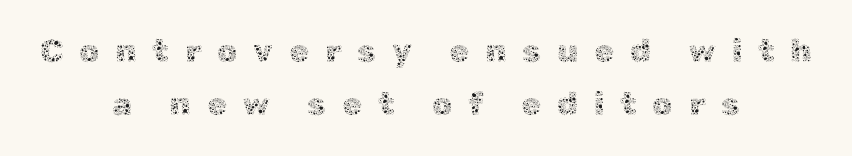
The image shows 32 px thin type, upright; set centered, normal line spacing (1.67x), unusually wide letter spacing (+0.49 em), not underlined; a medium x-height.
